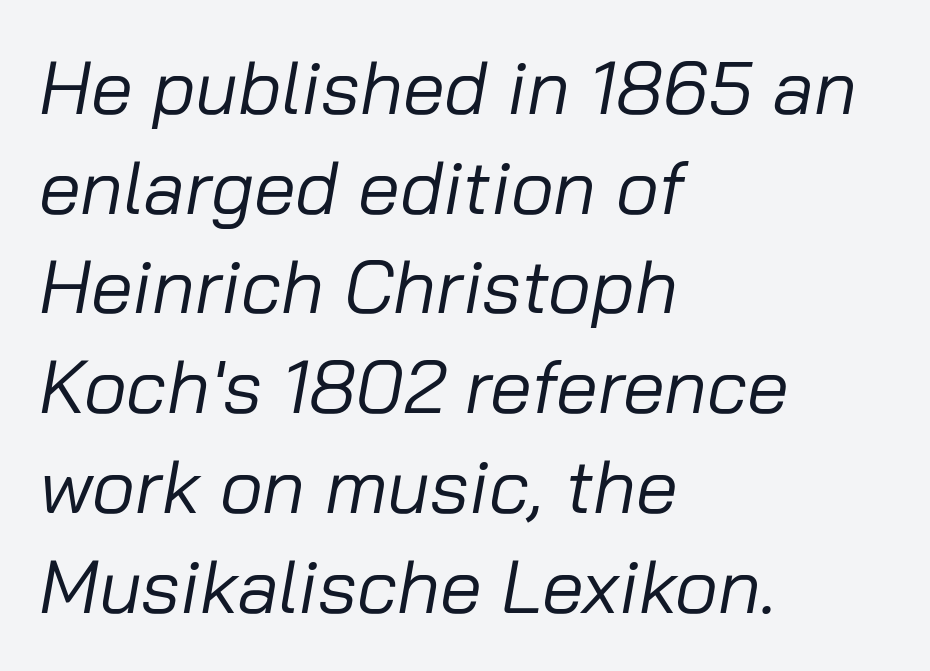
Inter-character spacing is left at the font's built-in metrics. Every character sits at an angle, as italics do. Underlining? Definitely not there. This rendering uses left alignment, leaving the right contour irregular. Weight: not bold — regular or lighter. Think of a printed novel: that variable character pitch is what you see here.
